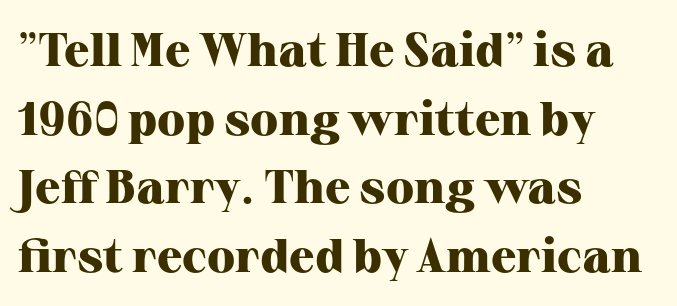
Q: Is the text bold? A: Yes.
Q: Is the text italic (slanted)? A: No, it is upright.
Q: Is the typeface a serif or a sans-serif typeface? A: Serif.
Q: Is the text underlined? A: No.
Q: How is the paragraph aligned? A: Left-aligned.
Q: Is the spacing between letters normal or unusually wide? A: Normal.
Q: Is the spacing between lines tight, normal or loose? A: Normal.
Q: Width (condensed, normal, or wide)? A: Normal.
Q: Stroke contrast? A: High.
Q: x-height? A: Medium.
Q: Monospaced? A: No.
